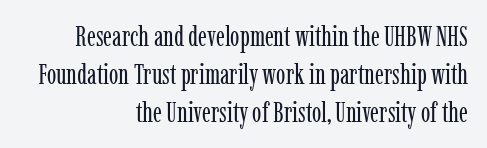
The image shows 28 px regular-weight, condensed serif type, upright; set right-aligned, normal line spacing (1.35x), normal letter spacing, not underlined; low stroke contrast and a medium x-height.
